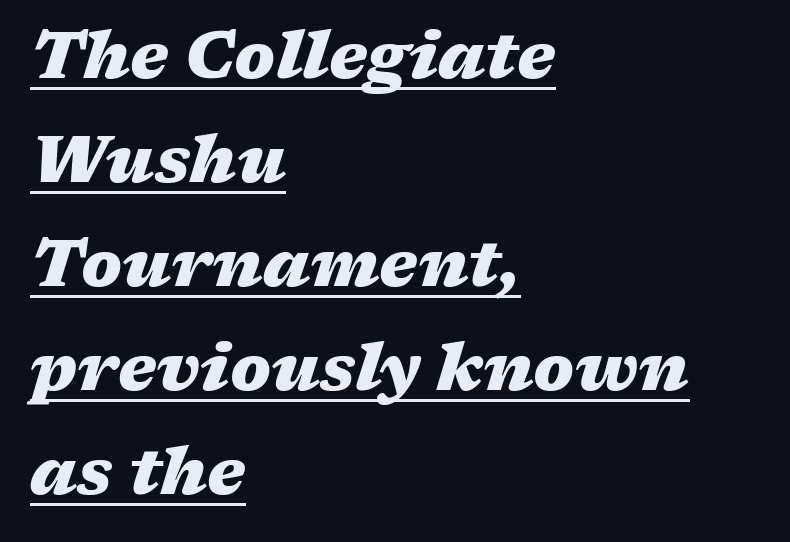
The image shows 65 px heavy, wide type, italic (leaning right); set left-aligned, normal line spacing (1.6x), normal letter spacing, underlined; medium stroke contrast and a medium x-height.
